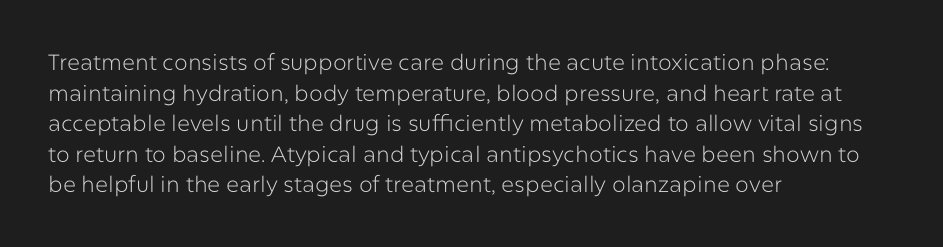
The image shows 22 px text type, upright; set left-aligned, normal line spacing (1.39x), normal letter spacing, not underlined.
